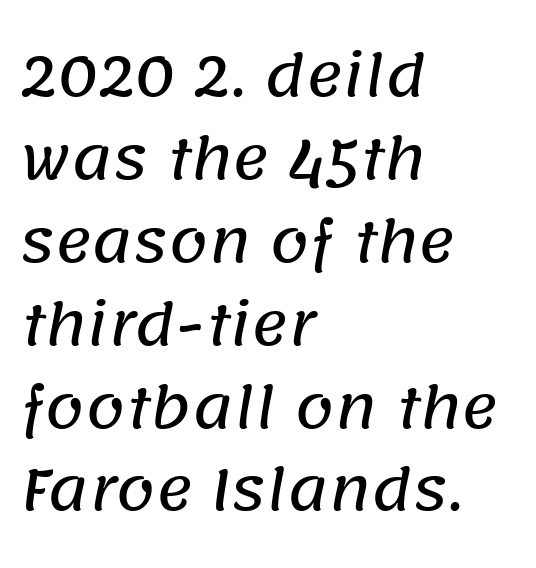
The image shows 56 px sans-serif type; set left-aligned, normal line spacing (1.48x), normal letter spacing, not underlined; low stroke contrast and a large x-height.
